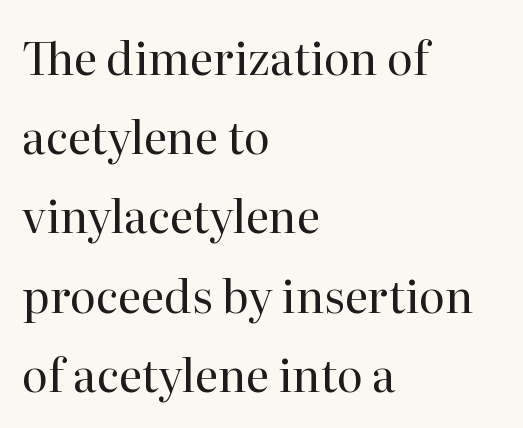
This is roman type, the default non-slanted kind. Line starts are locked; line ends wander. Only glyphs here, with clear space below each row. The letters sit at their default tracking, neither squeezed nor spread. The rendering shows small feet on the letterforms — a serif design.
